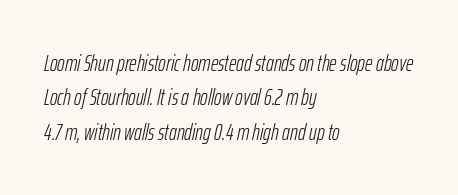
{"italic": "yes", "lean": "right", "slant_degrees": 12, "bold": "no", "underline": "no", "align": "left", "line_spacing": "normal", "line_spacing_ratio": 1.49, "letter_spacing": "normal", "letter_spacing_em": 0.0, "glyph_px": 23}
